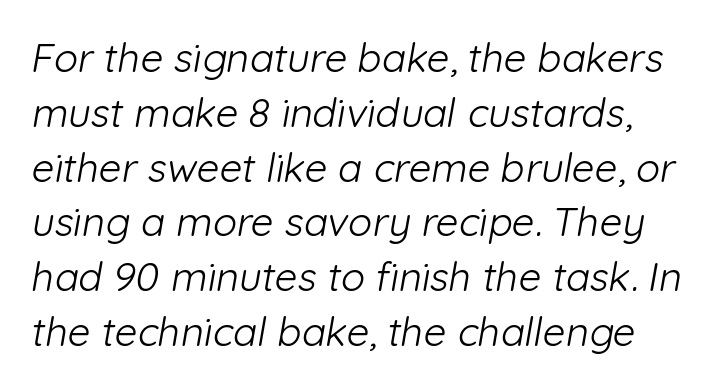
{"serif": "no", "bold": "no", "weight": "light", "width": "normal", "stroke_contrast": "low", "x_height": "medium", "monospaced": "no", "underline": "no", "line_spacing": "normal", "line_spacing_ratio": 1.37, "letter_spacing": "normal", "letter_spacing_em": 0.0, "glyph_px": 40}
